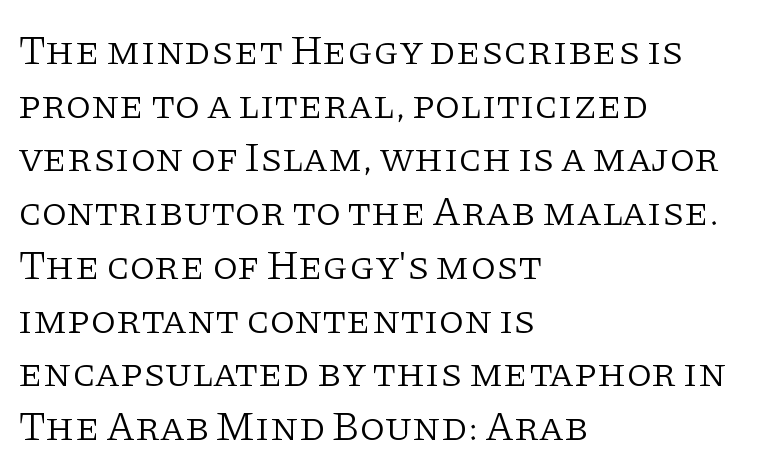
One-word summary of the alignment: left. Looks like regular typesetting: each glyph gets only the width it needs. Stroke thickness stays within the range of a standard reading face or lighter. The letters stand straight up with perfectly vertical stems.
